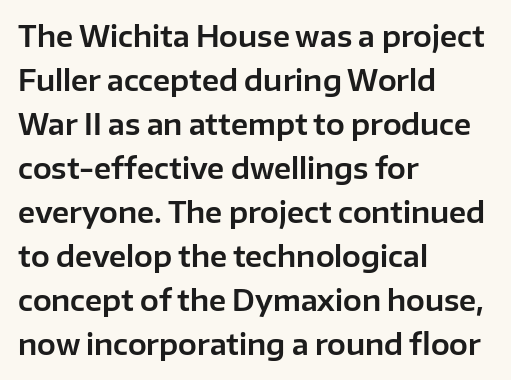
The image shows 28 px sans-serif type, upright; set left-aligned, normal line spacing (1.57x), normal letter spacing, not underlined; low stroke contrast and a medium x-height.
